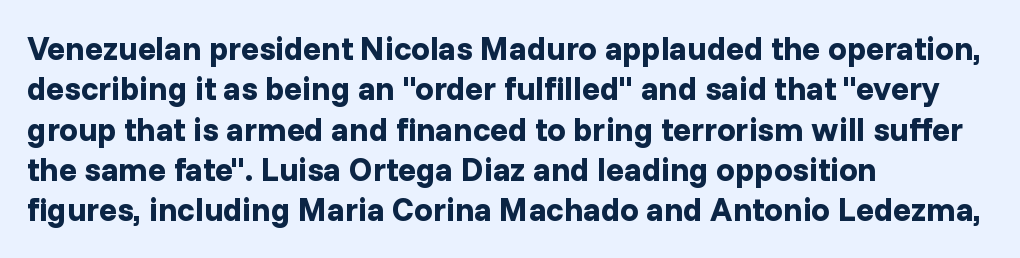
The image shows 33 px bold sans-serif type, upright; set left-aligned, line spacing 1.22x, normal letter spacing, not underlined; low stroke contrast and a medium x-height.
